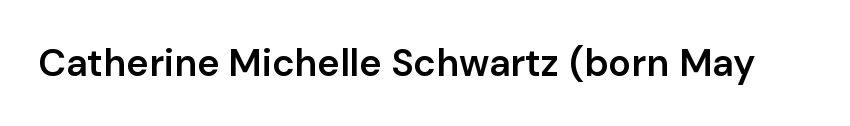
{"serif": "no", "italic": "no", "bold": "semi", "weight": "semibold", "width": "normal", "stroke_contrast": "low", "x_height": "medium", "monospaced": "no", "underline": "no", "letter_spacing": "normal", "letter_spacing_em": 0.0, "glyph_px": 38}
